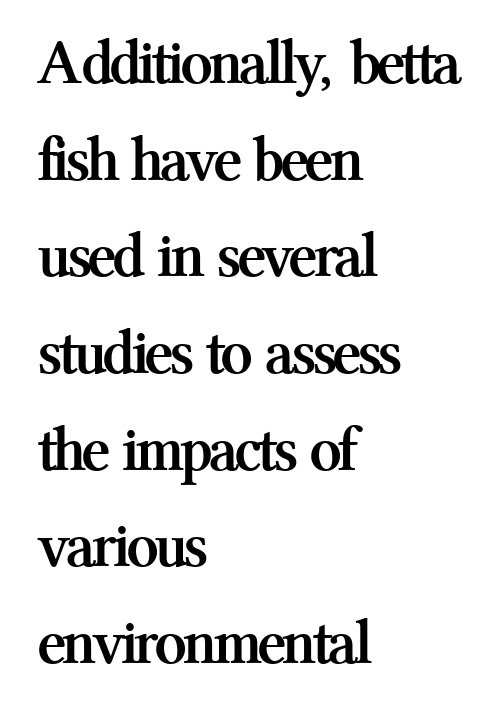
{"serif": "yes", "italic": "no", "bold": "yes", "weight": "semibold", "width": "normal", "stroke_contrast": "medium", "x_height": "medium", "monospaced": "no", "underline": "no", "align": "left", "line_spacing": "normal", "line_spacing_ratio": 1.51, "letter_spacing": "normal", "letter_spacing_em": 0.0, "glyph_px": 64}
